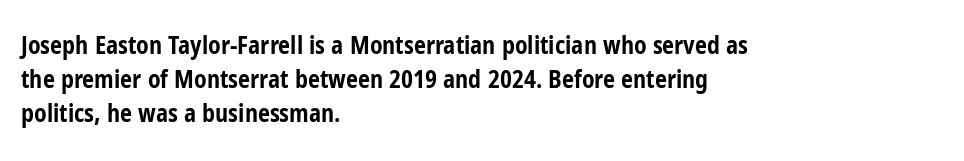
{"italic": "no", "bold": "yes", "underline": "no", "align": "left", "line_spacing": "normal", "line_spacing_ratio": 1.41, "letter_spacing": "normal", "letter_spacing_em": 0.0, "glyph_px": 24}
